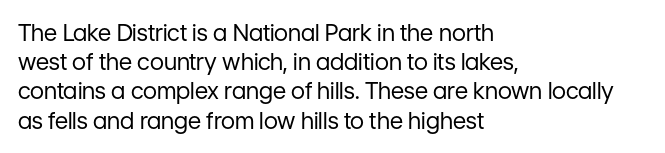
Q: Is the text bold? A: No.
Q: Is the text italic (slanted)? A: No, it is upright.
Q: Is the text underlined? A: No.
Q: How is the paragraph aligned? A: Left-aligned.
Q: Is the spacing between letters normal or unusually wide? A: Normal.
Q: Is the spacing between lines tight, normal or loose? A: Normal.
